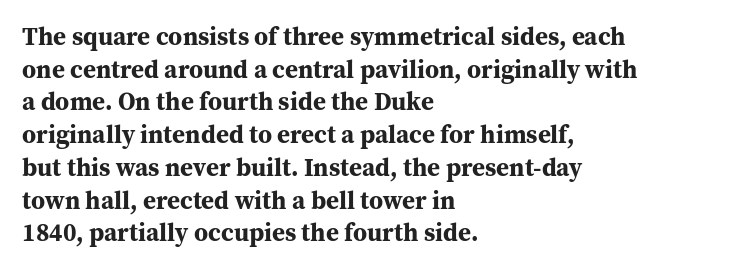
{"italic": "no", "bold": "yes", "underline": "no", "align": "left", "line_spacing": "normal", "line_spacing_ratio": 1.31, "letter_spacing": "normal", "letter_spacing_em": 0.0, "glyph_px": 25}
